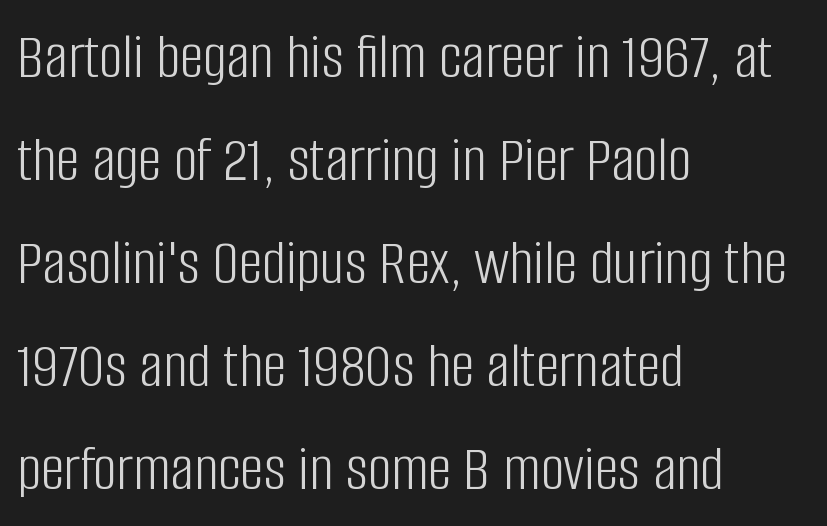
The image shows 66 px light, condensed sans-serif type, upright; set left-aligned, normal line spacing (1.56x), normal letter spacing, not underlined; low stroke contrast and a large x-height.
